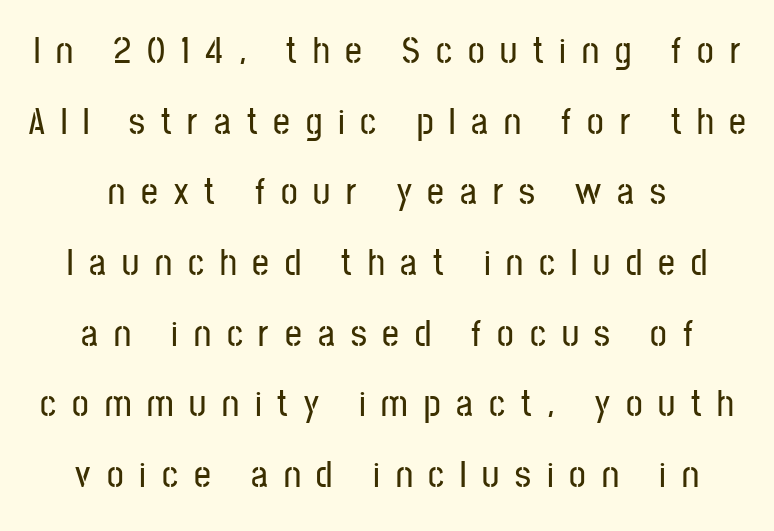
The image shows 37 px condensed sans-serif type, upright; set centered, loose line spacing (1.91x), unusually wide letter spacing (+0.43 em), not underlined; low stroke contrast and a medium x-height.
